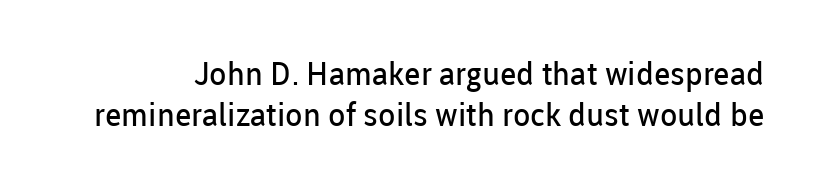
Q: Is the text bold? A: No.
Q: Is the text italic (slanted)? A: No, it is upright.
Q: Is the typeface a serif or a sans-serif typeface? A: Sans-serif.
Q: Is the text underlined? A: No.
Q: Is the spacing between letters normal or unusually wide? A: Normal.
Q: Is the spacing between lines tight, normal or loose? A: Normal.
Q: Width (condensed, normal, or wide)? A: Normal.
Q: Stroke contrast? A: Low.
Q: x-height? A: Medium.
Q: Monospaced? A: No.
